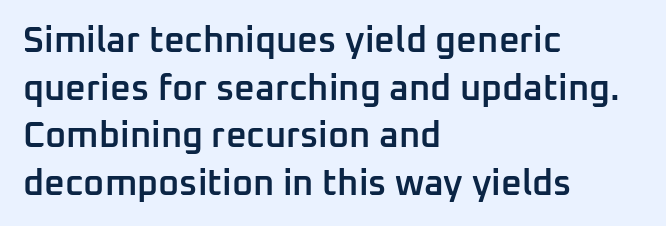
Q: Is the text bold? A: Semi-bold.
Q: Is the text italic (slanted)? A: No, it is upright.
Q: Is the typeface a serif or a sans-serif typeface? A: Sans-serif.
Q: Is the text underlined? A: No.
Q: How is the paragraph aligned? A: Left-aligned.
Q: Is the spacing between letters normal or unusually wide? A: Normal.
Q: Is the spacing between lines tight, normal or loose? A: Normal.
Q: Width (condensed, normal, or wide)? A: Normal.
Q: Stroke contrast? A: Low.
Q: x-height? A: Medium.
Q: Monospaced? A: No.
